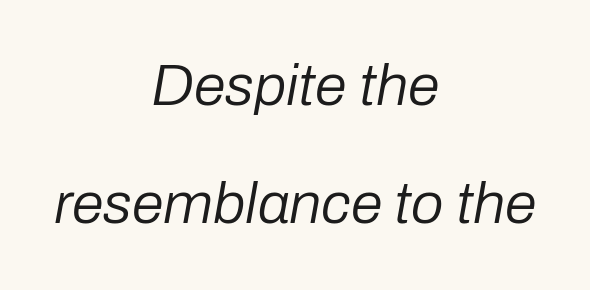
{"italic": "yes", "lean": "right", "slant_degrees": 10, "bold": "no", "weight": "regular", "width": "normal", "stroke_contrast": "low", "x_height": "medium", "monospaced": "no", "underline": "no", "align": "center", "line_spacing": "loose", "line_spacing_ratio": 2.03, "letter_spacing": "normal", "letter_spacing_em": 0.0, "glyph_px": 58}
